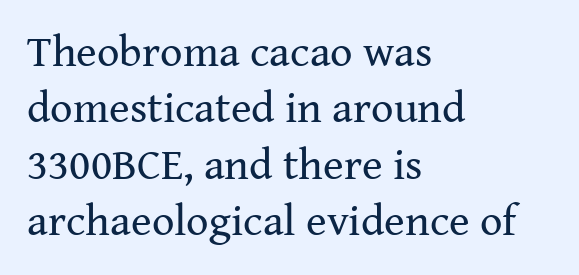
Vertical strokes here are truly vertical. Visually the block forms a straight wall on the left and a jagged coastline on the right. No heavy texture on the line: the type isn't bold. One glance says typical: line gaps are just what's usual.
